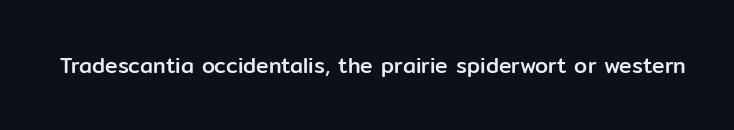
Q: Is the text italic (slanted)? A: No, it is upright.
Q: Is the text underlined? A: No.
Q: Is the spacing between letters normal or unusually wide? A: Normal.
